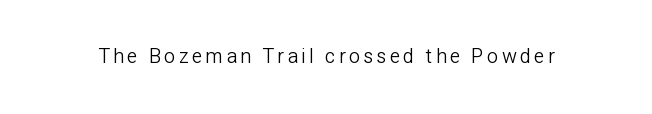
The type sits square on the baseline with zero lean. The strip under each line holds only bare page. Is the stroke heavy? The answer is a plain regular-or-lighter.
